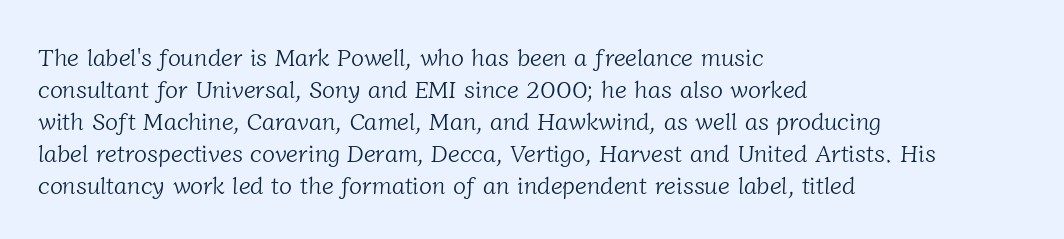
{"bold": "no", "underline": "no", "align": "left", "line_spacing": "normal", "line_spacing_ratio": 1.33, "letter_spacing": "normal", "letter_spacing_em": 0.0, "glyph_px": 24}
